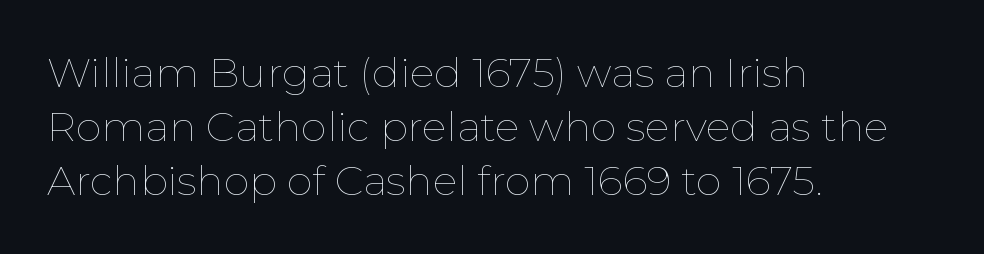
Heft: none added — not bold. Plain, unruled lines of type. A normal amount of white space separates one row of letters from the next. Where is the straight margin? On the left. Characters follow at the spacing the type designer built in. Varying glyph widths throughout — classic text-font behaviour.
